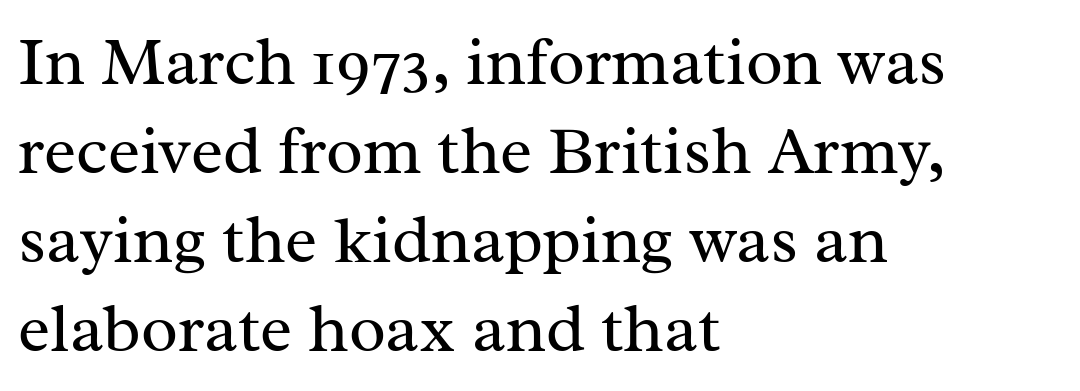
Q: Is the text bold? A: No.
Q: Is the text italic (slanted)? A: No, it is upright.
Q: Is the typeface a serif or a sans-serif typeface? A: Serif.
Q: Is the text underlined? A: No.
Q: How is the paragraph aligned? A: Left-aligned.
Q: Is the spacing between letters normal or unusually wide? A: Normal.
Q: Is the spacing between lines tight, normal or loose? A: Normal.
Q: Width (condensed, normal, or wide)? A: Normal.
Q: Stroke contrast? A: Medium.
Q: x-height? A: Medium.
Q: Monospaced? A: No.
